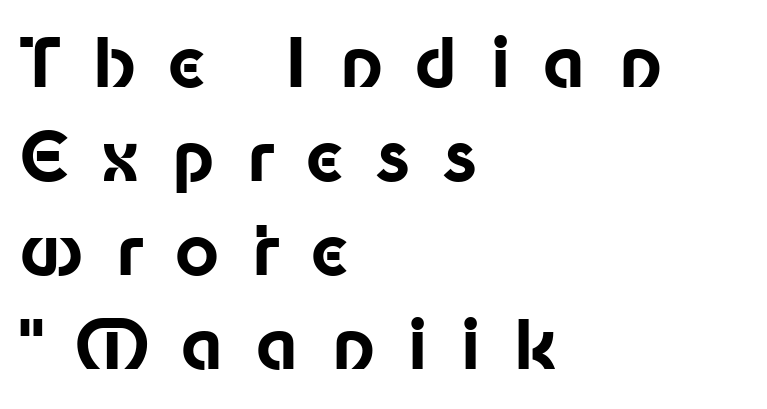
Q: Is the text bold? A: Yes.
Q: Is the text italic (slanted)? A: No, it is upright.
Q: Is the typeface a serif or a sans-serif typeface? A: Sans-serif.
Q: Is the text underlined? A: No.
Q: How is the paragraph aligned? A: Left-aligned.
Q: Is the spacing between letters normal or unusually wide? A: Unusually wide.
Q: Is the spacing between lines tight, normal or loose? A: Normal.
Q: Width (condensed, normal, or wide)? A: Normal.
Q: Stroke contrast? A: Low.
Q: x-height? A: Medium.
Q: Monospaced? A: No.
